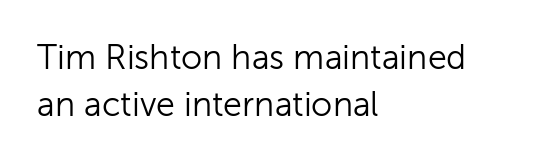
Is there much room between lines? A standard amount, neither cramped nor airy. Is the block centered? No — it sits flush against the left margin. The tracking reads as untouched default to a designer's eye. The type family on display is of the sans-serif kind. This is the regular roman posture of the typeface.
